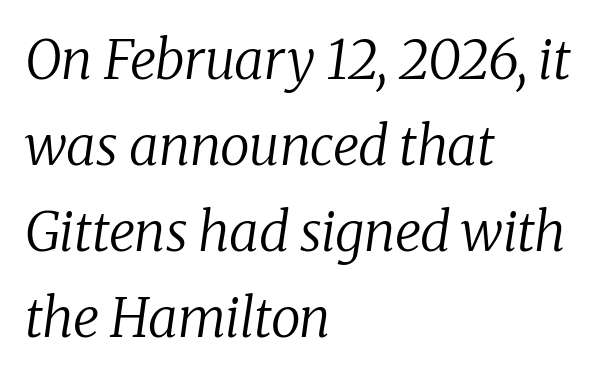
Q: Is the text bold? A: No.
Q: Is the text italic (slanted)? A: Yes, it leans right by about 8 degrees.
Q: Is the typeface a serif or a sans-serif typeface? A: Serif.
Q: Is the text underlined? A: No.
Q: How is the paragraph aligned? A: Left-aligned.
Q: Is the spacing between letters normal or unusually wide? A: Normal.
Q: Is the spacing between lines tight, normal or loose? A: Normal.
Q: Width (condensed, normal, or wide)? A: Normal.
Q: Stroke contrast? A: Low.
Q: x-height? A: Medium.
Q: Monospaced? A: No.
